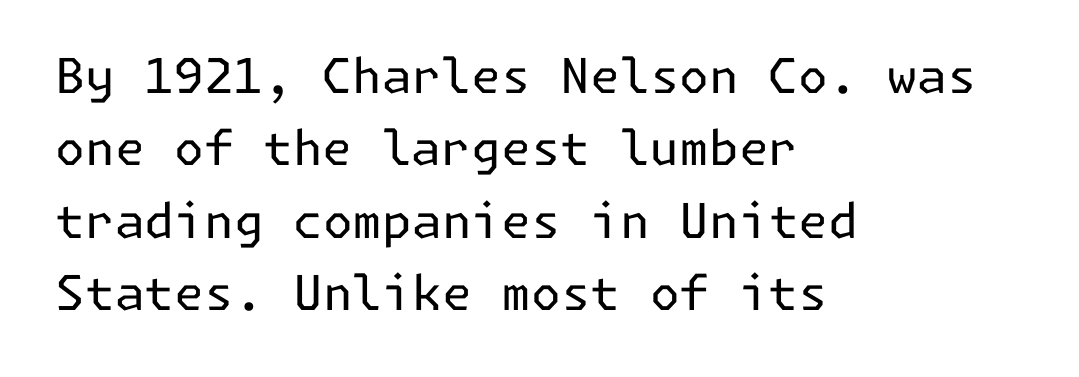
The image shows 48 px regular-weight sans-serif type, upright; set left-aligned, normal line spacing (1.51x), normal letter spacing, not underlined; low stroke contrast and a medium x-height.
